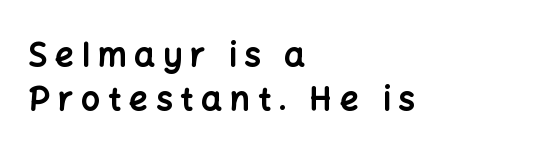
The image shows 33 px bold sans-serif type, upright; set left-aligned, normal line spacing (1.32x), unusually wide letter spacing (+0.24 em), not underlined; low stroke contrast and a medium x-height.
